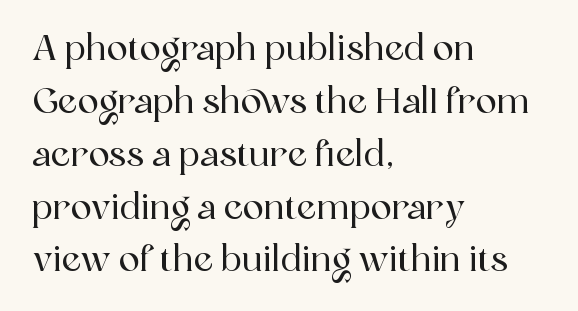
Summary of vertical rhythm: regular, with standard interline spacing. These lines stack with their left ends in a neat column. Descenders are the only things crossing below the line. The letters carry serifs — small finishing strokes at the ends of their stems.
